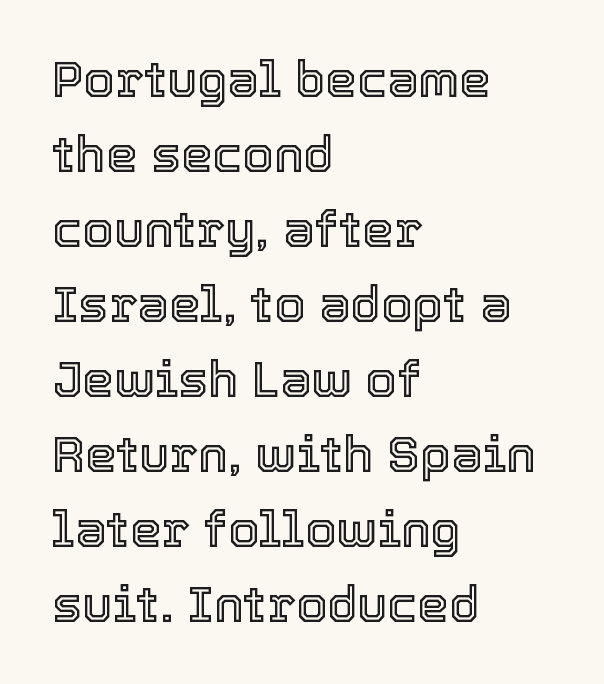
{"italic": "no", "width": "normal", "x_height": "medium", "monospaced": "no", "underline": "no", "align": "left", "line_spacing": "normal", "line_spacing_ratio": 1.5, "letter_spacing": "normal", "letter_spacing_em": 0.0, "glyph_px": 50}
